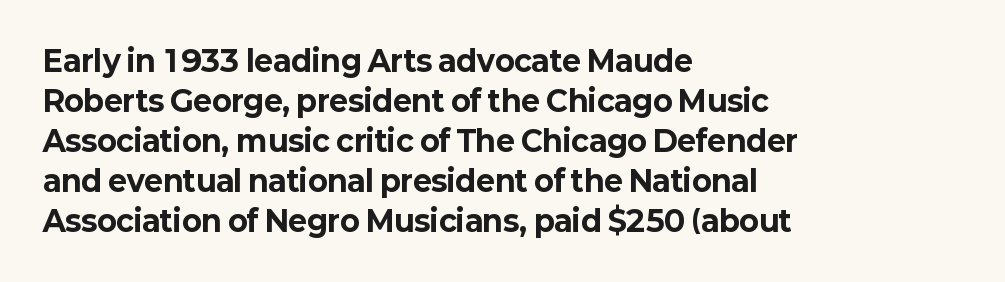
The strokes are fattened all the way to bold. The passage shown is typeset with a sans-serif family. A roman cut, with each character standing at attention. Spacing verdict: proportional, widths tailored to each character. Decoration check: the copy has no underline. What stands out about the letter spacing? Nothing — it is the standard amount.
